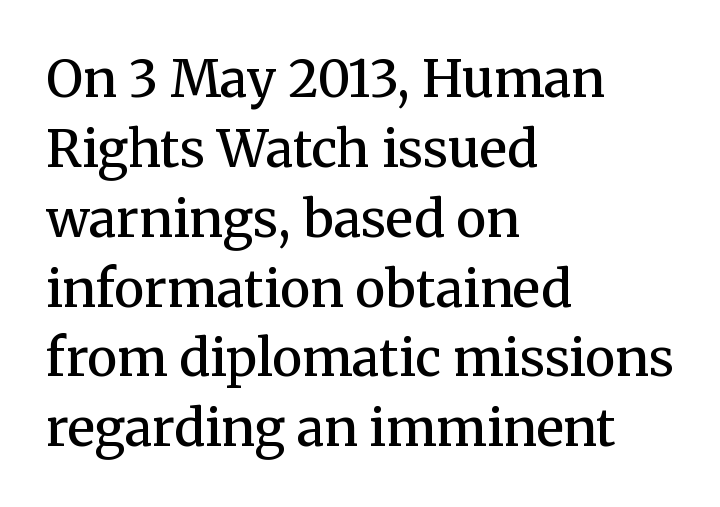
{"serif": "yes", "italic": "no", "bold": "semi", "weight": "semibold", "width": "normal", "stroke_contrast": "medium", "x_height": "medium", "monospaced": "no", "underline": "no", "align": "left", "line_spacing": "normal", "line_spacing_ratio": 1.37, "letter_spacing": "normal", "letter_spacing_em": 0.0, "glyph_px": 51}
